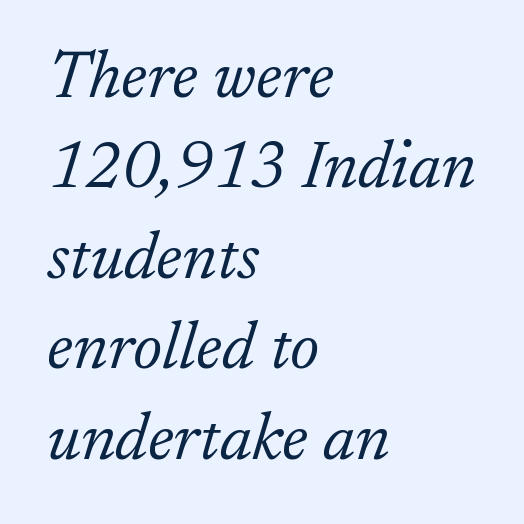
{"serif": "yes", "italic": "yes", "lean": "right", "slant_degrees": 17, "bold": "no", "weight": "light", "width": "normal", "stroke_contrast": "low", "x_height": "small", "monospaced": "no", "underline": "no", "align": "left", "line_spacing": "normal", "line_spacing_ratio": 1.35, "letter_spacing": "normal", "letter_spacing_em": 0.0, "glyph_px": 67}
